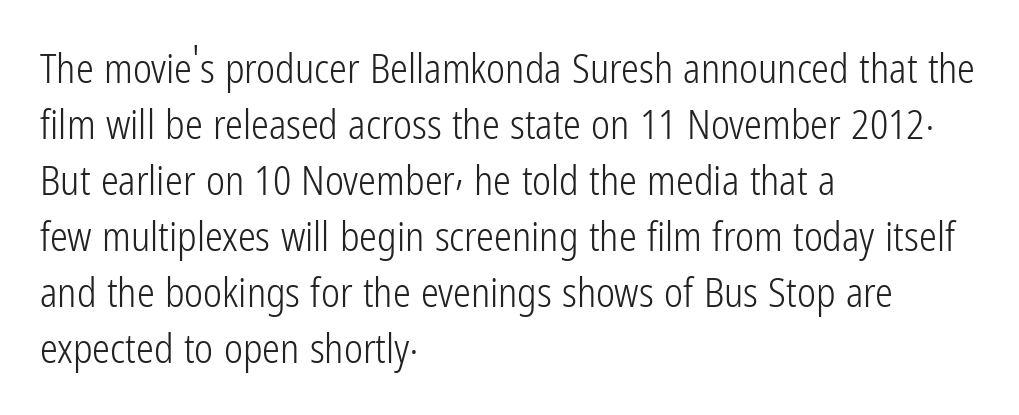
The image shows 40 px light, condensed sans-serif type, upright; set left-aligned, normal line spacing (1.4x), normal letter spacing, not underlined; low stroke contrast and a medium x-height.
